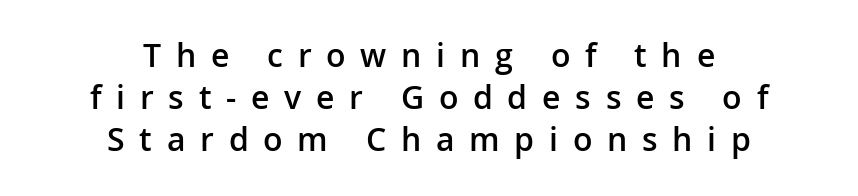
The image shows 32 px semibold sans-serif type, upright; set centered, normal line spacing (1.32x), unusually wide letter spacing (+0.46 em), not underlined; low stroke contrast and a medium x-height.
